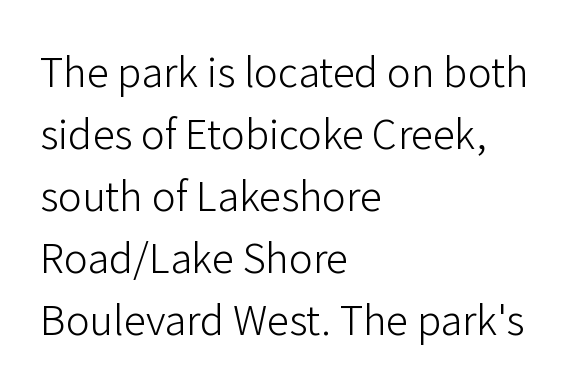
The passage shown is not underscored anywhere. These glyphs show unthickened strokes, regular width or finer. Vertical strokes here are truly vertical. Varying glyph widths throughout — classic text-font behaviour. Letterform terminals end flat and unadorned throughout the passage.
